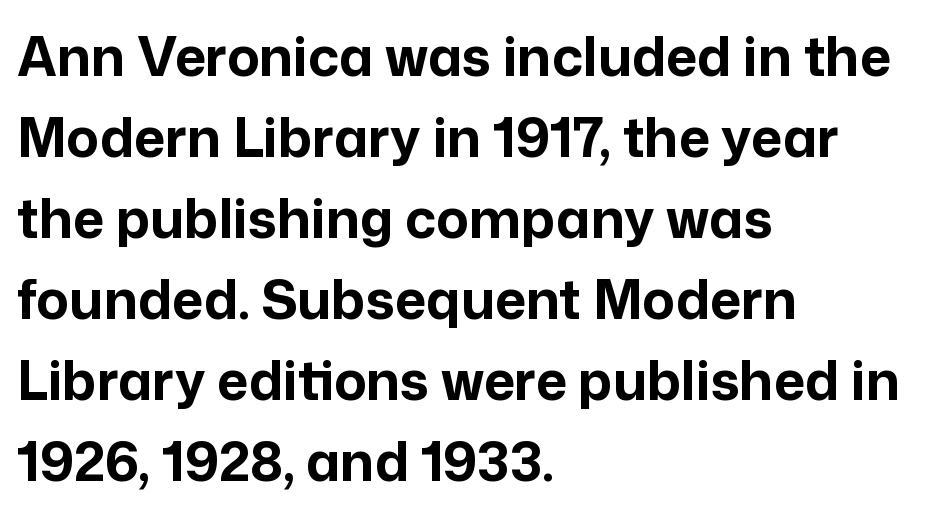
Q: Is the text bold? A: Yes.
Q: Is the text italic (slanted)? A: No, it is upright.
Q: Is the typeface a serif or a sans-serif typeface? A: Sans-serif.
Q: Is the text underlined? A: No.
Q: How is the paragraph aligned? A: Left-aligned.
Q: Is the spacing between letters normal or unusually wide? A: Normal.
Q: Is the spacing between lines tight, normal or loose? A: Normal.
Q: Width (condensed, normal, or wide)? A: Normal.
Q: Stroke contrast? A: Low.
Q: x-height? A: Medium.
Q: Monospaced? A: No.
